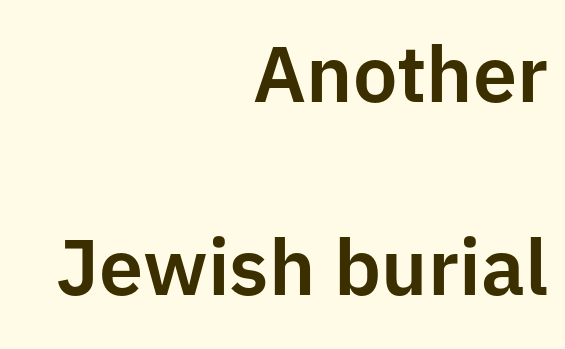
{"serif": "no", "italic": "no", "width": "normal", "stroke_contrast": "low", "x_height": "medium", "monospaced": "no", "underline": "no", "align": "right", "line_spacing": "loose", "line_spacing_ratio": 2.44, "letter_spacing": "normal", "letter_spacing_em": 0.0, "glyph_px": 79}
